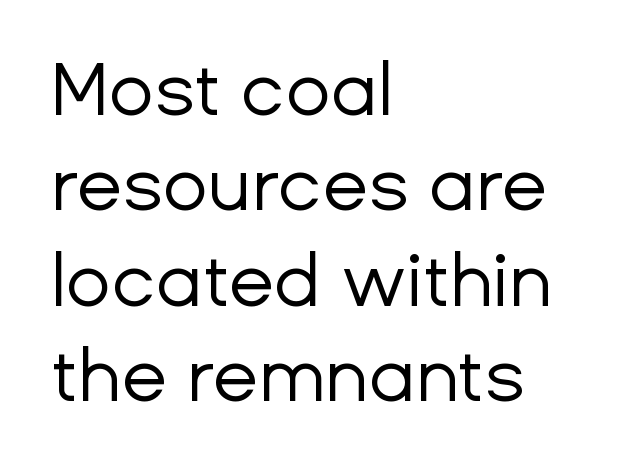
{"serif": "no", "italic": "no", "bold": "no", "weight": "regular", "width": "normal", "stroke_contrast": "low", "x_height": "medium", "monospaced": "no", "underline": "no", "align": "left", "line_spacing": "normal", "line_spacing_ratio": 1.29, "letter_spacing": "normal", "letter_spacing_em": 0.0, "glyph_px": 74}
